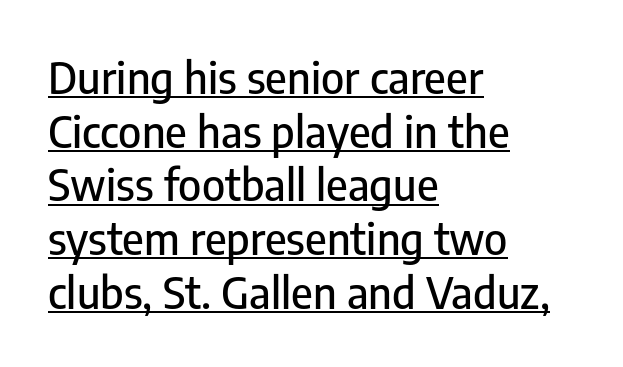
The image shows 44 px condensed sans-serif type, upright; set left-aligned, line spacing 1.22x, normal letter spacing, underlined; low stroke contrast and a medium x-height.
